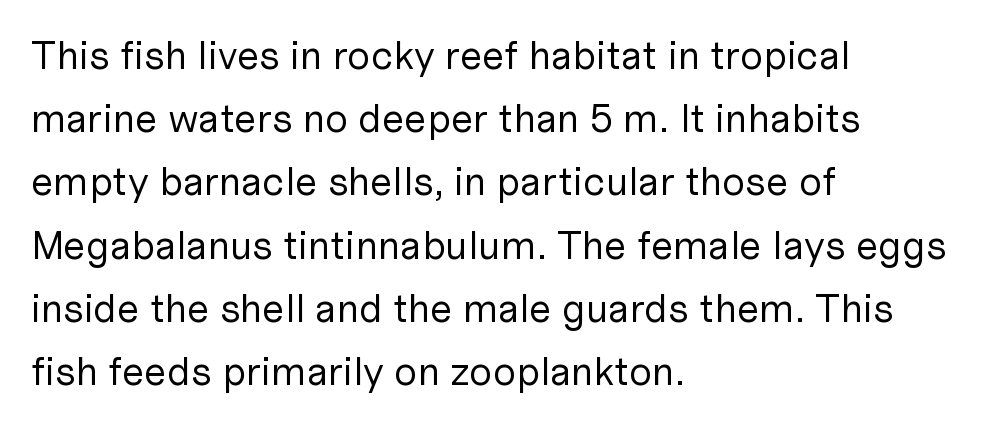
Q: Is the text bold? A: No.
Q: Is the text italic (slanted)? A: No, it is upright.
Q: Is the typeface a serif or a sans-serif typeface? A: Sans-serif.
Q: Is the text underlined? A: No.
Q: How is the paragraph aligned? A: Left-aligned.
Q: Is the spacing between letters normal or unusually wide? A: Normal.
Q: Is the spacing between lines tight, normal or loose? A: Normal.
Q: Width (condensed, normal, or wide)? A: Normal.
Q: Stroke contrast? A: Low.
Q: x-height? A: Medium.
Q: Monospaced? A: No.
